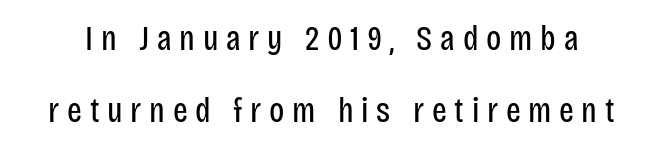
The zone under the glyphs is completely vacant. Leading: increased. Style check: upright. Note the varied advance widths — an 'i' is clearly narrower than an 'm'. The characters are drawn with everyday or finer stroke widths.
